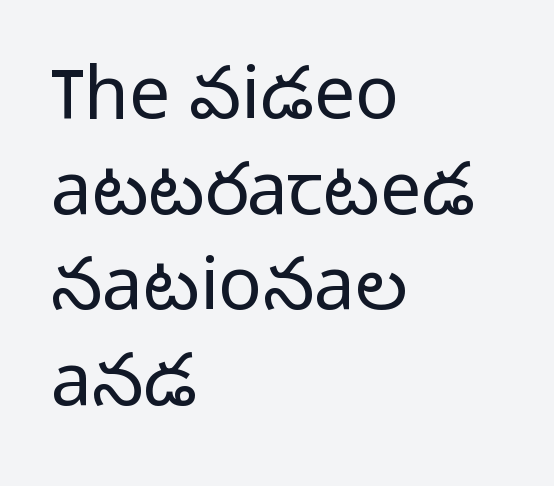
This sample keeps an unexceptional amount of space between lines. Note: no serifs on the glyphs. Compared with a centered layout, this one pins lines to the left instead. The face used here is proportionally spaced, like ordinary book or web type. There is no visible air inserted between adjacent glyphs. Descender tails drop into unmarked territory.
